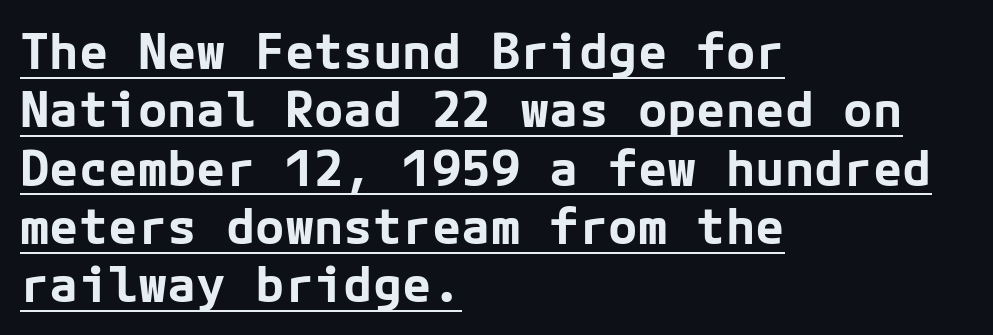
The image shows 49 px bold sans-serif type, upright; set left-aligned, line spacing 1.19x, normal letter spacing, underlined; low stroke contrast and a medium x-height.
